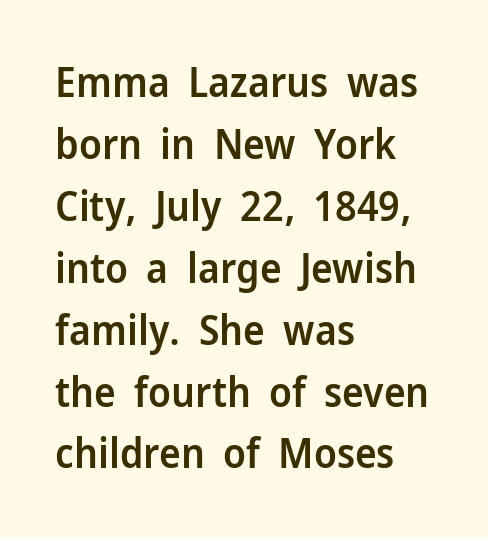
The image shows 41 px semibold sans-serif type, upright; set left-aligned, normal line spacing (1.51x), normal letter spacing, not underlined; low stroke contrast and a medium x-height.
